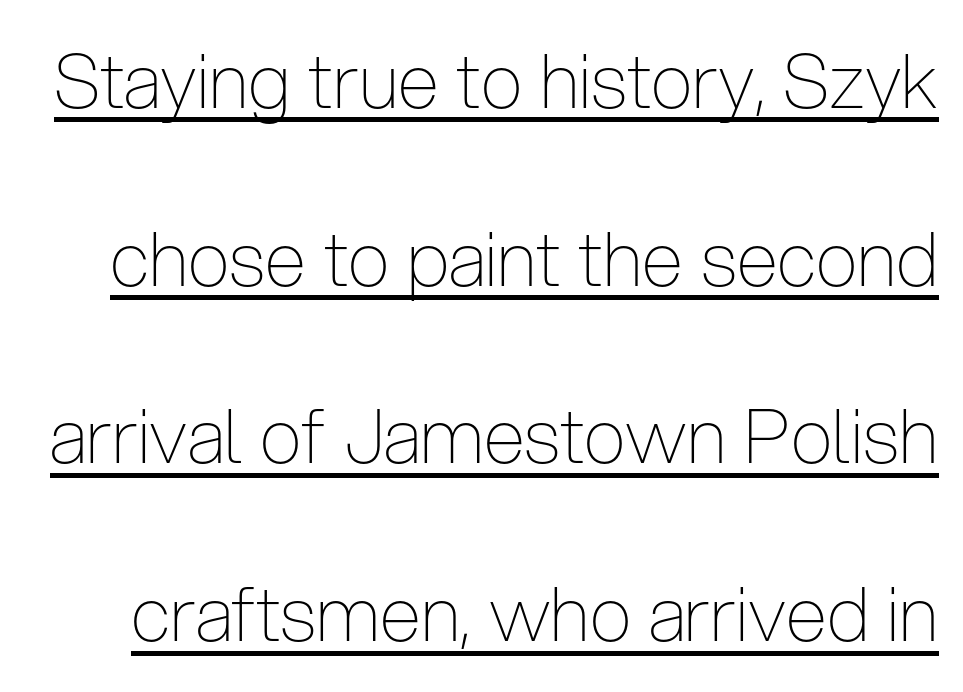
The image shows 75 px thin, condensed sans-serif type, upright; set loose line spacing (2.37x), normal letter spacing, underlined; low stroke contrast and a medium x-height.
